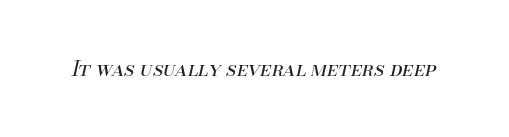
{"italic": "yes", "lean": "right", "slant_degrees": 13, "bold": "no", "underline": "no", "letter_spacing": "normal", "letter_spacing_em": 0.0, "glyph_px": 21}
